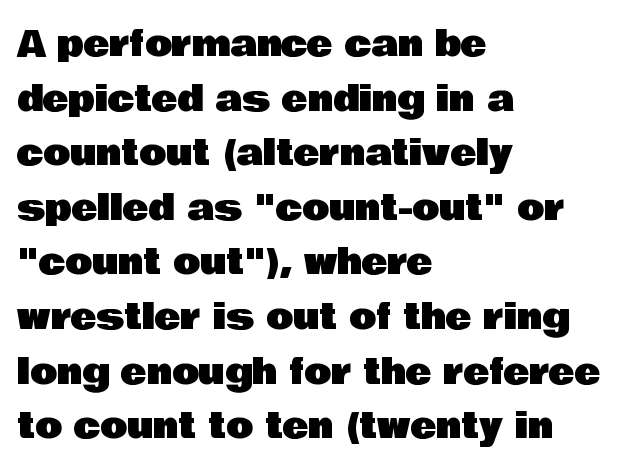
Q: Is the text italic (slanted)? A: No, it is upright.
Q: Is the typeface a serif or a sans-serif typeface? A: Sans-serif.
Q: Is the text underlined? A: No.
Q: How is the paragraph aligned? A: Left-aligned.
Q: Is the spacing between letters normal or unusually wide? A: Normal.
Q: Is the spacing between lines tight, normal or loose? A: Normal.
Q: Width (condensed, normal, or wide)? A: Normal.
Q: Stroke contrast? A: Low.
Q: x-height? A: Large.
Q: Monospaced? A: No.
